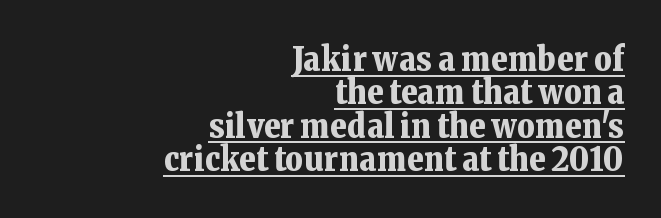
The image shows 34 px bold serif type, upright; set right-aligned, tight line spacing (0.98x), normal letter spacing, underlined; low stroke contrast and a medium x-height.
